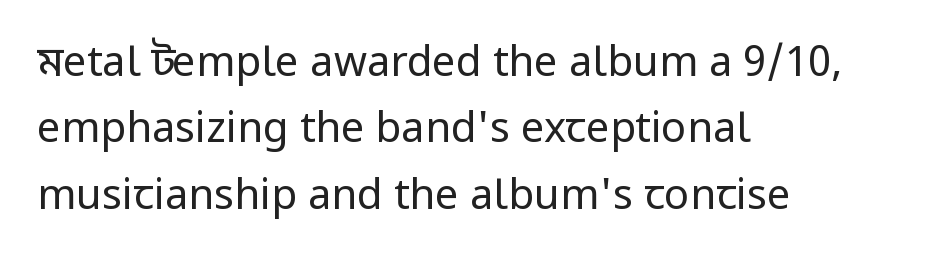
The image shows 42 px regular-weight sans-serif type, upright; set left-aligned, normal line spacing (1.58x), normal letter spacing, not underlined; low stroke contrast and a medium x-height.
